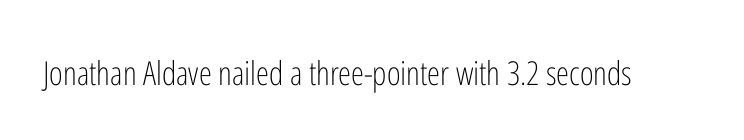
{"serif": "no", "italic": "no", "bold": "no", "weight": "light", "width": "condensed", "stroke_contrast": "low", "x_height": "medium", "monospaced": "no", "underline": "no", "letter_spacing": "normal", "letter_spacing_em": 0.0, "glyph_px": 33}
